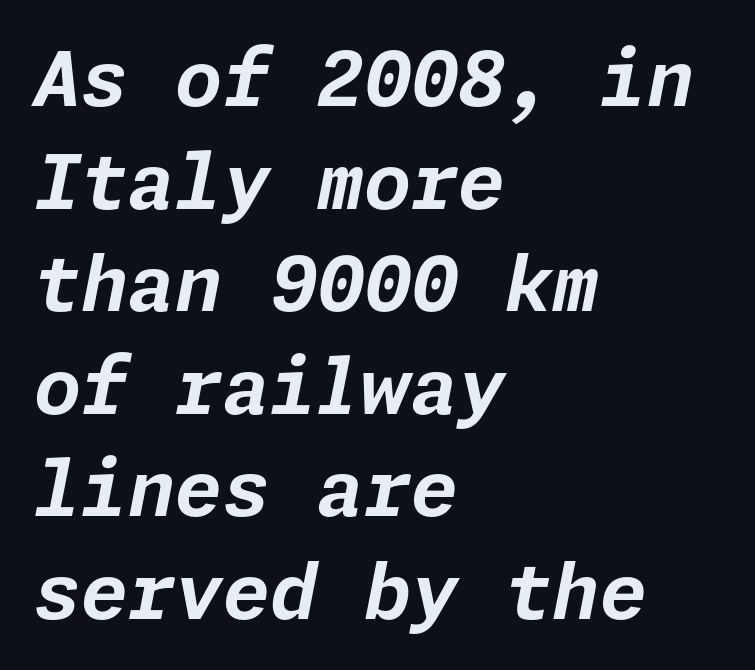
The image shows 76 px bold type, italic (leaning right); set left-aligned, normal line spacing (1.35x), normal letter spacing, not underlined; low stroke contrast and a medium x-height.
